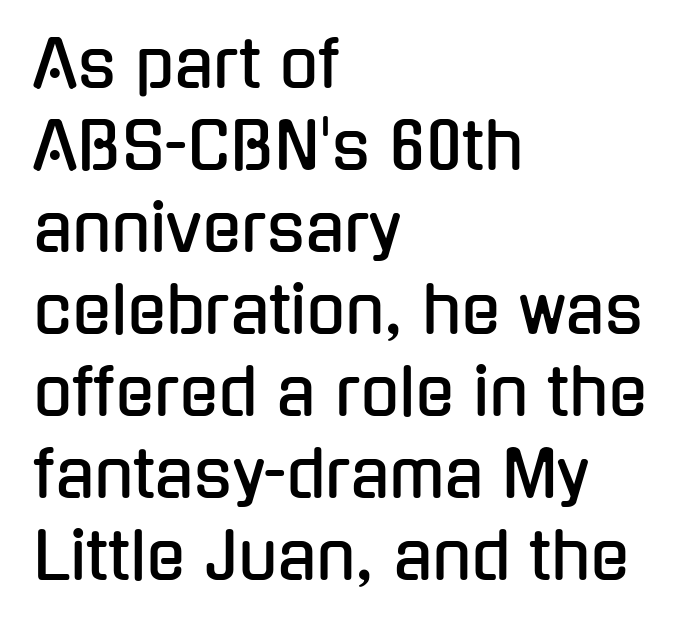
The image shows 64 px condensed sans-serif type, upright; set left-aligned, normal line spacing (1.28x), normal letter spacing, not underlined; low stroke contrast and a medium x-height.
